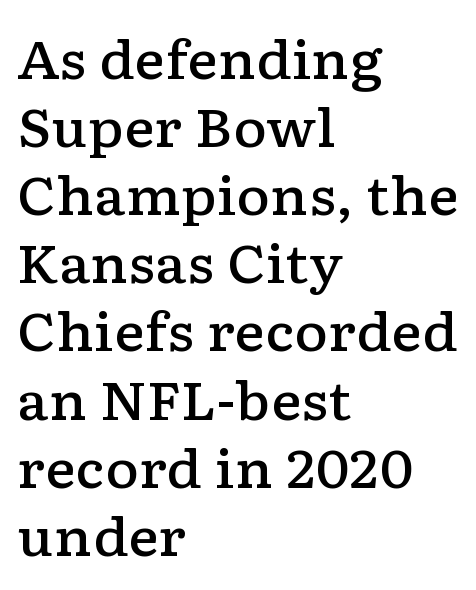
The image shows 52 px semibold, wide serif type, upright; set left-aligned, normal line spacing (1.31x), normal letter spacing, not underlined; low stroke contrast and a medium x-height.
